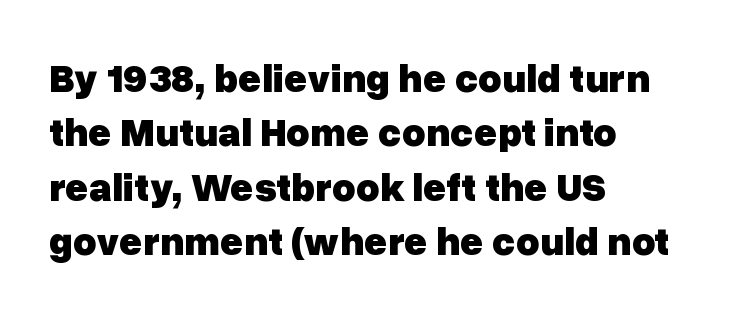
Q: Is the text bold? A: Yes.
Q: Is the text italic (slanted)? A: No, it is upright.
Q: Is the typeface a serif or a sans-serif typeface? A: Sans-serif.
Q: Is the text underlined? A: No.
Q: How is the paragraph aligned? A: Left-aligned.
Q: Is the spacing between letters normal or unusually wide? A: Normal.
Q: Is the spacing between lines tight, normal or loose? A: Normal.
Q: Width (condensed, normal, or wide)? A: Normal.
Q: Stroke contrast? A: Low.
Q: x-height? A: Medium.
Q: Monospaced? A: No.
